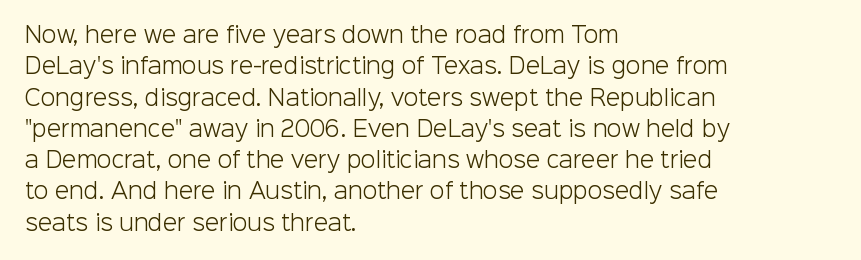
{"italic": "no", "bold": "no", "underline": "no", "align": "left", "line_spacing": "normal", "line_spacing_ratio": 1.49, "letter_spacing": "normal", "letter_spacing_em": 0.0, "glyph_px": 21}
